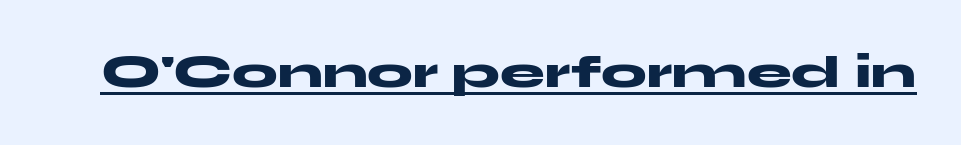
The image shows 45 px heavy, wide sans-serif type, upright; set normal letter spacing, underlined; medium stroke contrast and a medium x-height.
